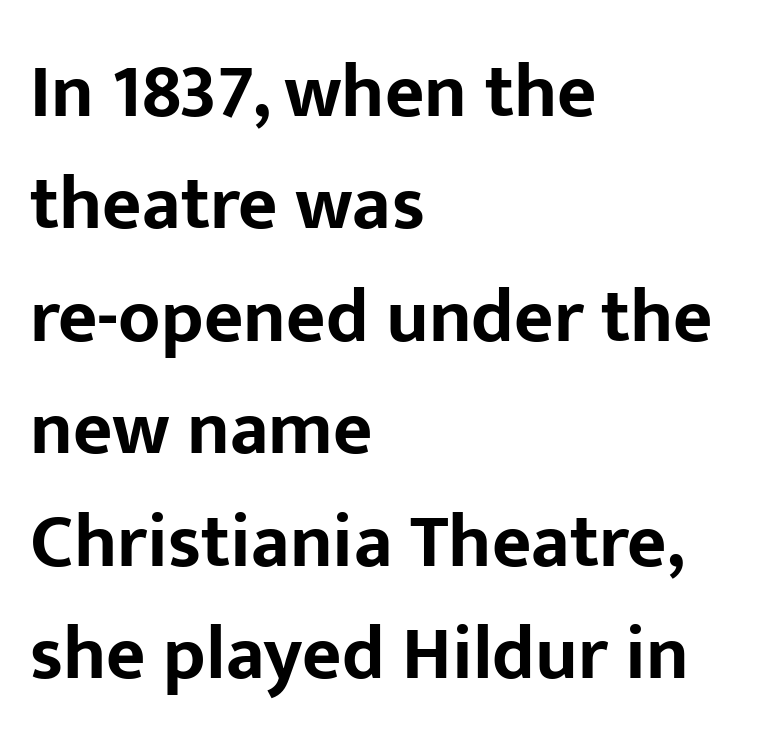
Letterform terminals end flat and unadorned throughout the passage. Does the weight exceed regular? Yes, all the way to bold. The text block is weighted toward the left margin, trailing off unevenly rightward. Regular leading. Looks like regular typesetting: each glyph gets only the width it needs.
